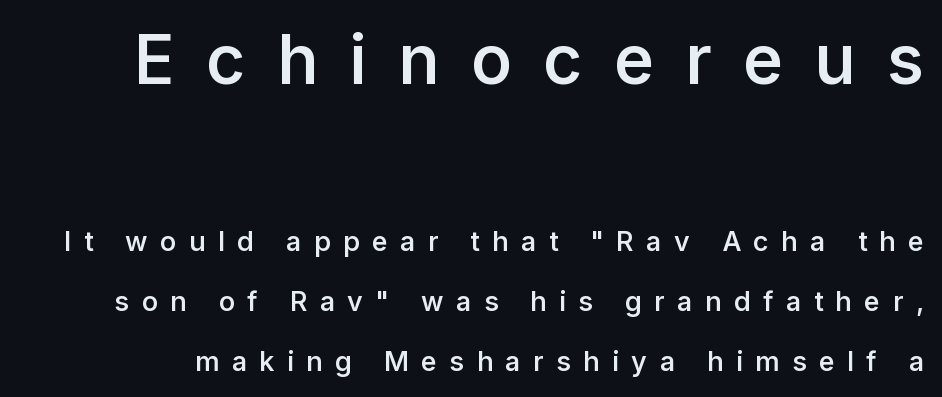
The image shows 68 px semibold sans-serif type, upright; set loose line spacing (2.23x), unusually wide letter spacing (+0.46 em), not underlined; the first (top) block is 2.52x larger; low stroke contrast and a medium x-height.
